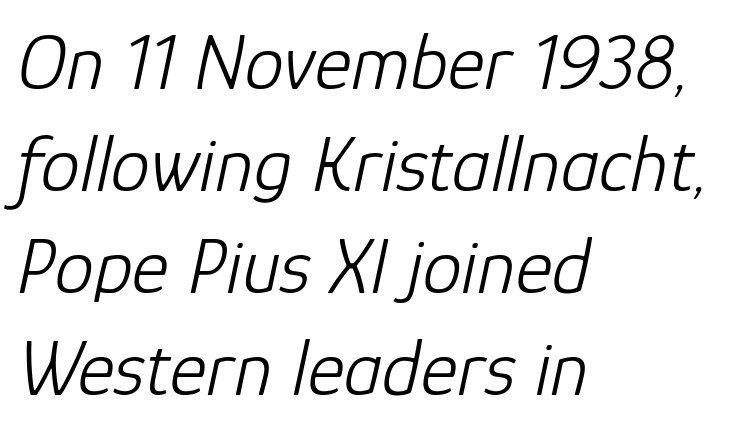
{"italic": "yes", "lean": "right", "slant_degrees": 12, "bold": "no", "weight": "light", "width": "normal", "stroke_contrast": "low", "x_height": "medium", "monospaced": "no", "underline": "no", "align": "left", "line_spacing": "normal", "line_spacing_ratio": 1.29, "letter_spacing": "normal", "letter_spacing_em": 0.0, "glyph_px": 79}
